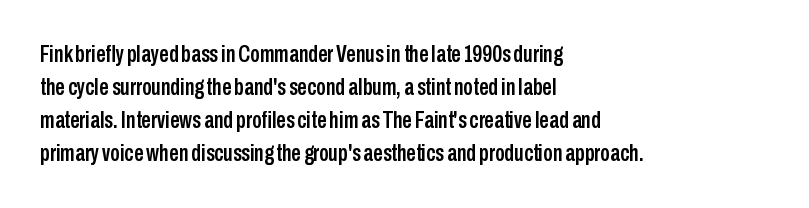
{"italic": "no", "underline": "no", "align": "left", "line_spacing": "normal", "line_spacing_ratio": 1.38, "letter_spacing": "normal", "letter_spacing_em": 0.0, "glyph_px": 24}
